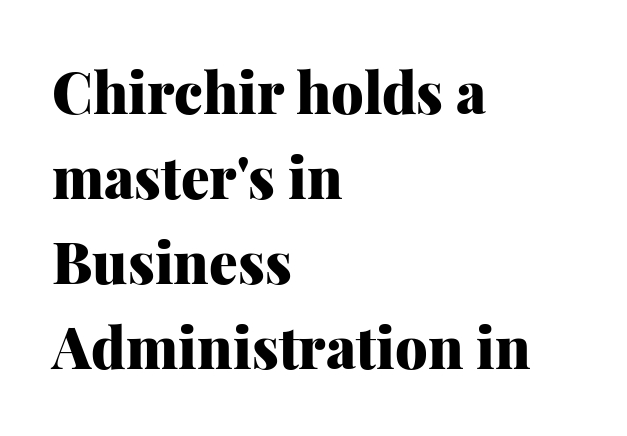
{"serif": "yes", "italic": "no", "bold": "yes", "weight": "heavy", "width": "normal", "stroke_contrast": "medium", "x_height": "medium", "monospaced": "no", "underline": "no", "align": "left", "line_spacing": "normal", "line_spacing_ratio": 1.49, "letter_spacing": "normal", "letter_spacing_em": 0.0, "glyph_px": 57}
